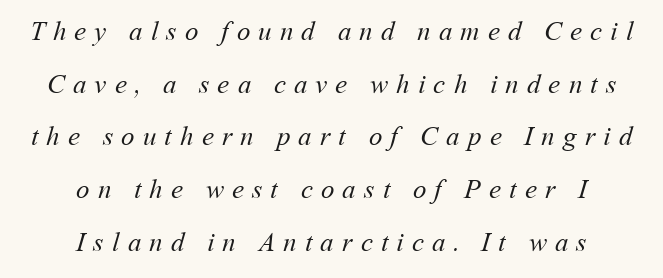
{"bold": "no", "underline": "no", "align": "center", "line_spacing": "loose", "line_spacing_ratio": 1.95, "letter_spacing": "wide", "letter_spacing_em": 0.3, "glyph_px": 27}
